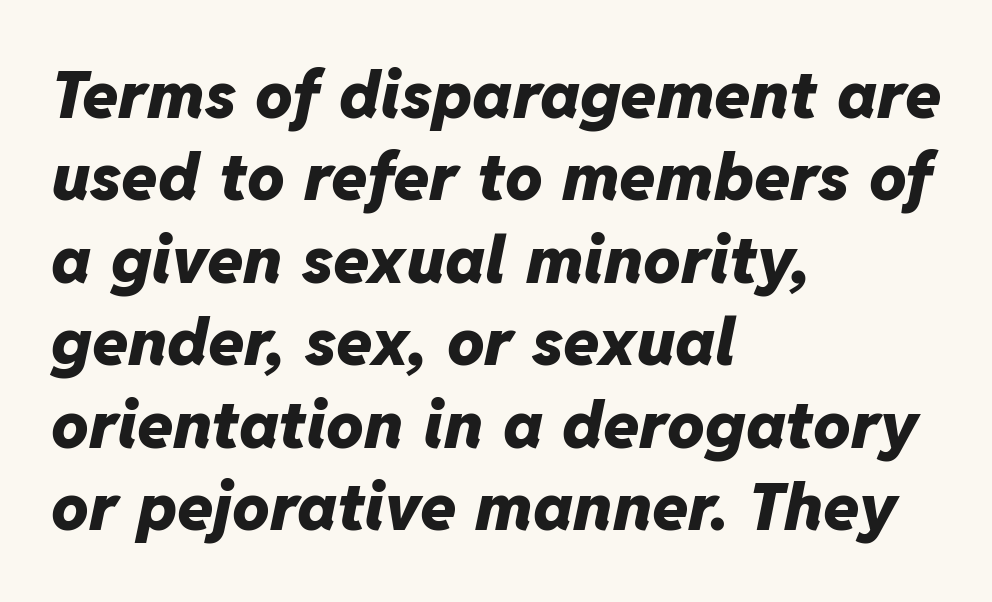
{"italic": "yes", "lean": "right", "slant_degrees": 11, "bold": "yes", "weight": "heavy", "width": "normal", "stroke_contrast": "low", "x_height": "medium", "monospaced": "no", "underline": "no", "align": "left", "line_spacing": "normal", "line_spacing_ratio": 1.25, "letter_spacing": "normal", "letter_spacing_em": 0.0, "glyph_px": 66}
